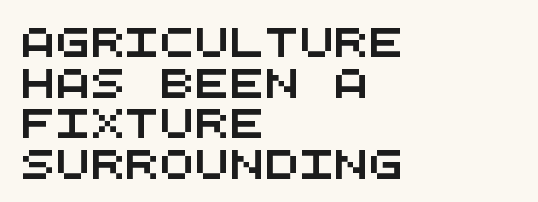
Q: Is the typeface a serif or a sans-serif typeface? A: Sans-serif.
Q: Is the text underlined? A: No.
Q: How is the paragraph aligned? A: Left-aligned.
Q: Is the spacing between letters normal or unusually wide? A: Normal.
Q: Is the spacing between lines tight, normal or loose? A: Normal.
Q: Width (condensed, normal, or wide)? A: Wide.
Q: Stroke contrast? A: Medium.
Q: x-height? A: Large.
Q: Monospaced? A: Yes.
